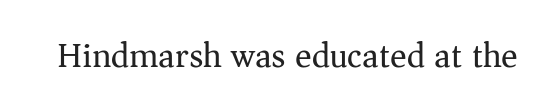
{"serif": "yes", "italic": "no", "bold": "no", "weight": "regular", "width": "normal", "stroke_contrast": "medium", "x_height": "medium", "monospaced": "no", "underline": "no", "letter_spacing": "normal", "letter_spacing_em": 0.0, "glyph_px": 35}
